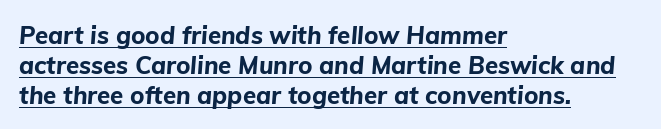
Glance below the letters and you will spot a drawn line. Plenty of ink on the page — the face is bold. Line beginnings align vertically; line endings do not. You could call the tracking neutral — neither tight nor loose. Style check: oblique.
